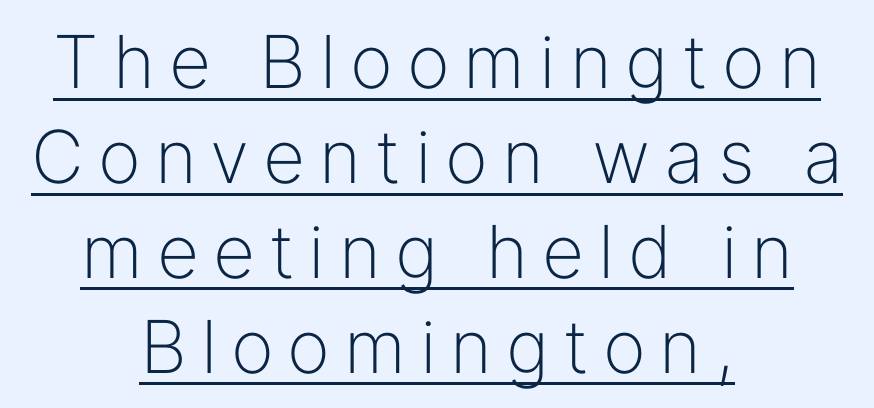
Q: Is the text bold? A: No.
Q: Is the text italic (slanted)? A: No, it is upright.
Q: Is the typeface a serif or a sans-serif typeface? A: Sans-serif.
Q: Is the text underlined? A: Yes.
Q: How is the paragraph aligned? A: Centered.
Q: Is the spacing between lines tight, normal or loose? A: Normal.
Q: Width (condensed, normal, or wide)? A: Normal.
Q: Stroke contrast? A: Low.
Q: x-height? A: Medium.
Q: Monospaced? A: No.
